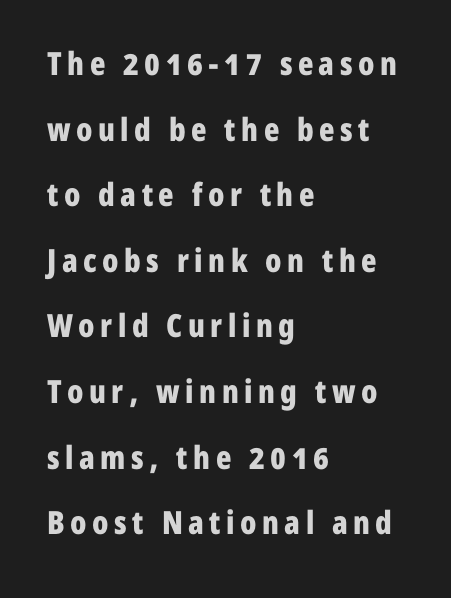
{"serif": "no", "italic": "no", "bold": "yes", "weight": "bold", "width": "condensed", "stroke_contrast": "low", "x_height": "medium", "monospaced": "no", "underline": "no", "align": "left", "line_spacing": "loose", "line_spacing_ratio": 2.05, "glyph_px": 32}
